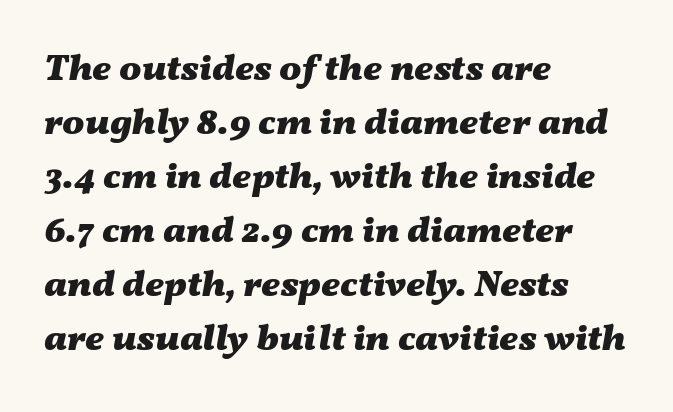
{"italic": "yes", "lean": "right", "slant_degrees": 11, "bold": "yes", "weight": "heavy", "width": "wide", "stroke_contrast": "medium", "x_height": "medium", "monospaced": "no", "underline": "no", "align": "left", "line_spacing": "normal", "line_spacing_ratio": 1.46, "letter_spacing": "normal", "letter_spacing_em": 0.0, "glyph_px": 37}
